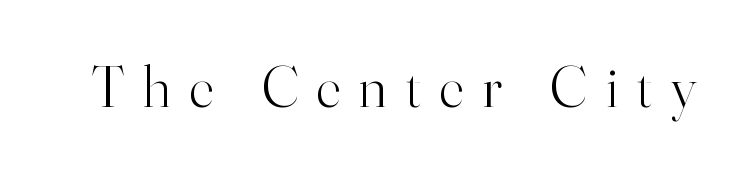
Do the characters align in a grid? No, the font is proportional. Weight: not bold — regular or lighter. The baseline area is clear. Does extra space separate the letters? Yes, quite a lot of it.
